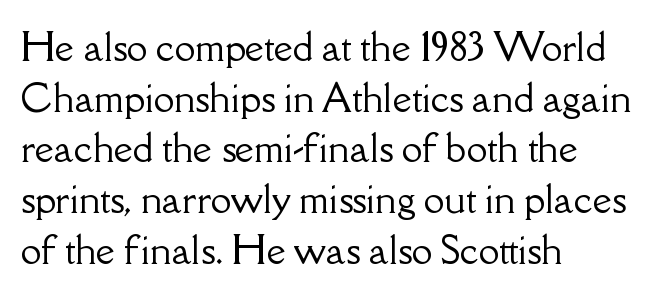
The image shows 37 px serif type, upright; set left-aligned, normal line spacing (1.37x), normal letter spacing, not underlined; low stroke contrast and a small x-height.
